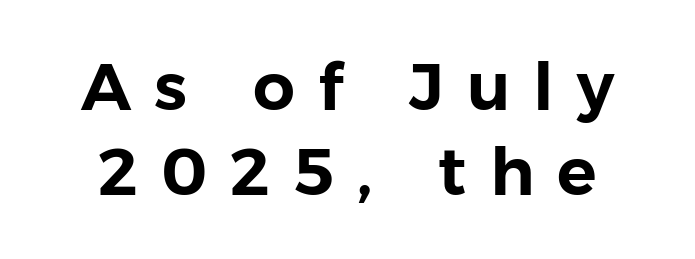
{"serif": "no", "italic": "no", "width": "normal", "stroke_contrast": "low", "x_height": "medium", "monospaced": "no", "underline": "no", "line_spacing": "normal", "line_spacing_ratio": 1.29, "letter_spacing": "wide", "letter_spacing_em": 0.35, "glyph_px": 66}
